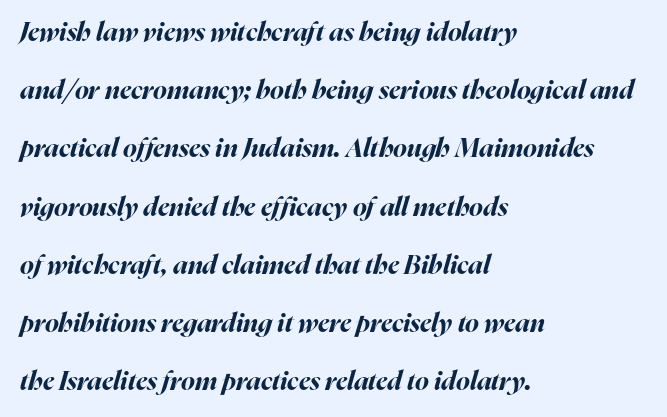
Underlining? Definitely not there. All the whitespace from short lines collects on the right. Slanted lettering throughout. You could call the tracking neutral — neither tight nor loose. What's the leading like? Stretched, with rows far apart.
